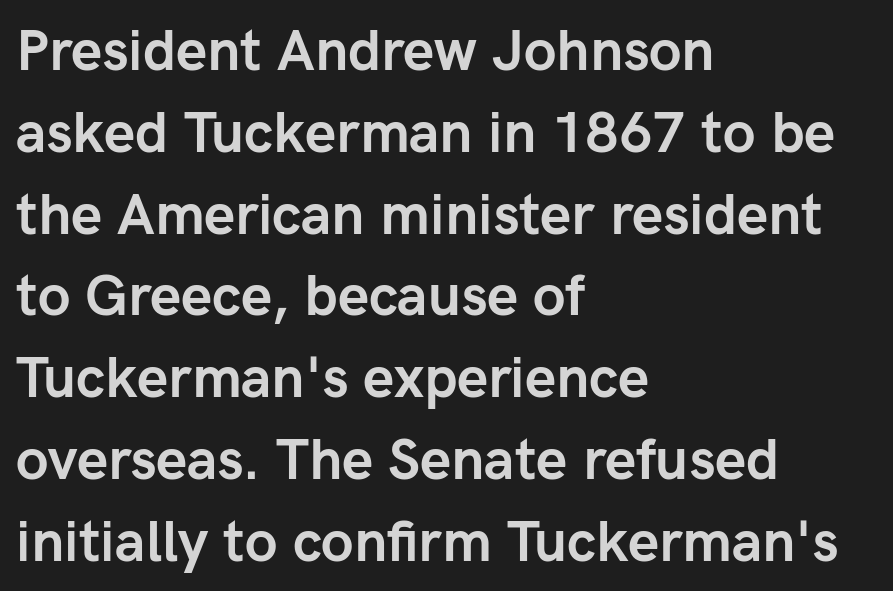
Q: Is the text bold? A: Yes.
Q: Is the text italic (slanted)? A: No, it is upright.
Q: Is the typeface a serif or a sans-serif typeface? A: Sans-serif.
Q: Is the text underlined? A: No.
Q: How is the paragraph aligned? A: Left-aligned.
Q: Is the spacing between letters normal or unusually wide? A: Normal.
Q: Is the spacing between lines tight, normal or loose? A: Normal.
Q: Width (condensed, normal, or wide)? A: Normal.
Q: Stroke contrast? A: Low.
Q: x-height? A: Medium.
Q: Monospaced? A: No.
